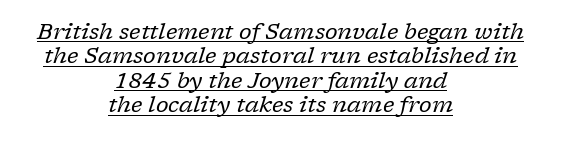
Vertical spacing — tight. Descenders here cross a horizontal rule under the line. In terms of letterspacing, this is plain default setting. Observe the lean: these are italic letterforms. Stems here are at most as thick as an everyday book face. The whitespace from short lines is split evenly between both sides.
